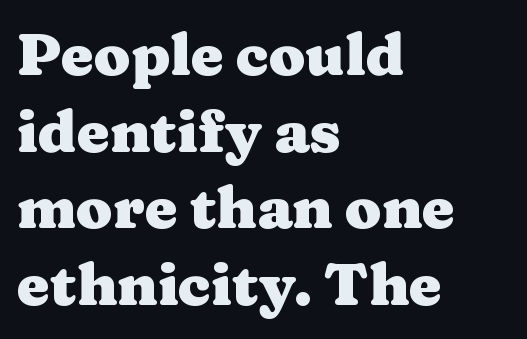
Each line starts at the same left margin while the right side varies. Plenty of ink on the page — the face is bold. A typesetter would call this zero additional tracking. I'd call this a serif setting — the letters wear small feet. Quick note: interline space is typical. The letters stand upright; this is a roman face.
